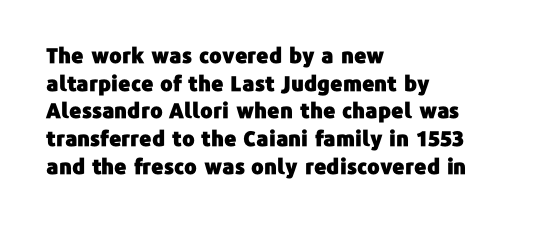
The image shows 21 px text type, upright; set left-aligned, normal line spacing (1.32x), normal letter spacing, not underlined.
